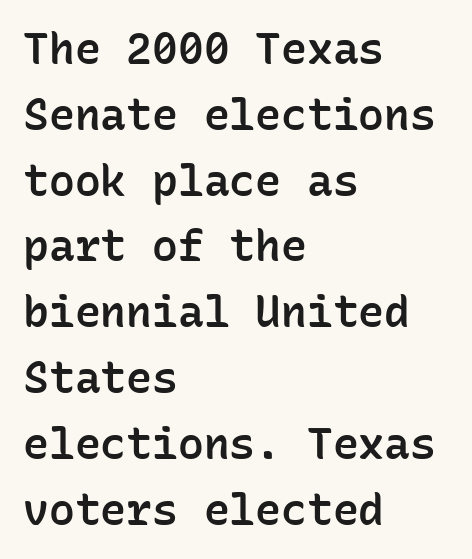
Q: Is the text bold? A: Semi-bold.
Q: Is the text italic (slanted)? A: No, it is upright.
Q: Is the typeface a serif or a sans-serif typeface? A: Sans-serif.
Q: Is the text underlined? A: No.
Q: How is the paragraph aligned? A: Left-aligned.
Q: Is the spacing between letters normal or unusually wide? A: Normal.
Q: Is the spacing between lines tight, normal or loose? A: Normal.
Q: Width (condensed, normal, or wide)? A: Normal.
Q: Stroke contrast? A: Low.
Q: x-height? A: Medium.
Q: Monospaced? A: Yes.
